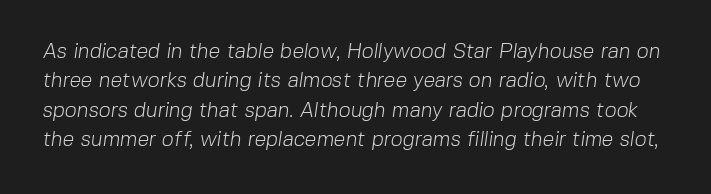
The image shows 21 px text type; set normal line spacing (1.4x), normal letter spacing, not underlined.
